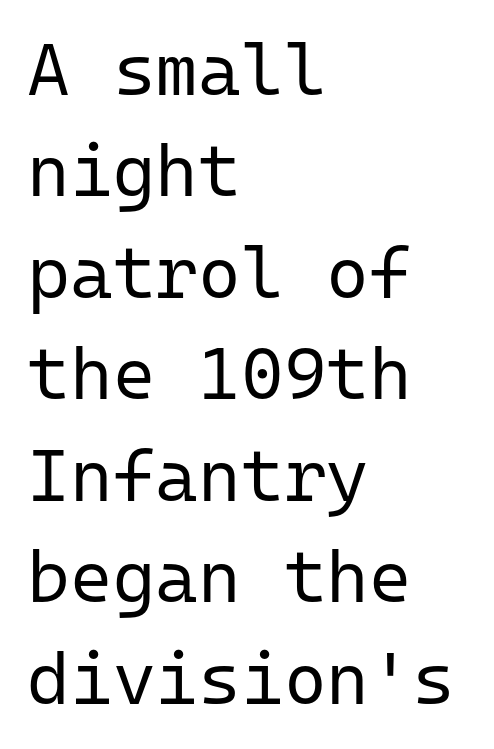
Line spacing here is normal. On a weight scale, this lands at 450 or below. A typesetter would call this zero additional tracking. Posture: straight, roman, zero tilt. Does the type have serifs? No, each stem ends abruptly.
